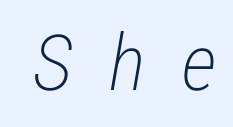
Q: Is the text bold? A: No.
Q: Is the text italic (slanted)? A: Yes, it leans right by about 12 degrees.
Q: Is the text underlined? A: No.
Q: Is the spacing between letters normal or unusually wide? A: Unusually wide.
Q: Width (condensed, normal, or wide)? A: Condensed.
Q: Stroke contrast? A: Low.
Q: x-height? A: Medium.
Q: Monospaced? A: No.
